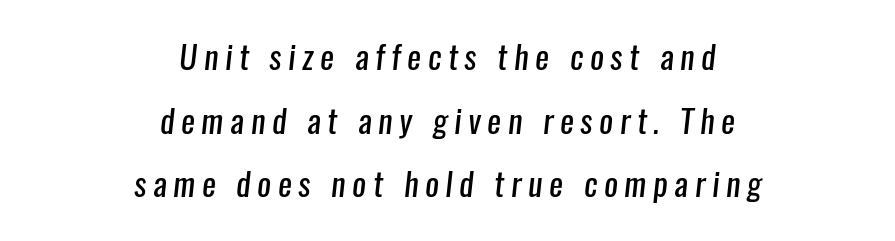
The text was rendered using a sans face with plain stroke endings. Weight: in the light-to-regular range. Look at the tracking — it's clearly loosened, letters drifting apart. The area under the type is left untouched.
